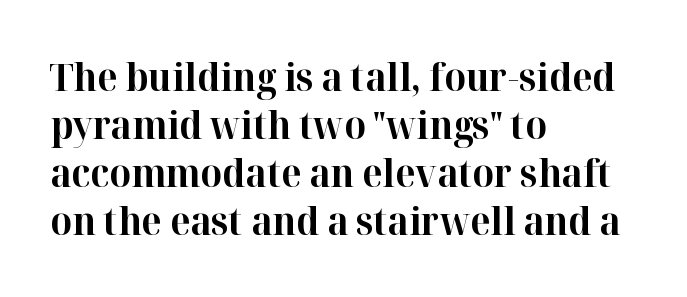
{"serif": "yes", "italic": "no", "bold": "yes", "weight": "bold", "width": "normal", "stroke_contrast": "high", "x_height": "medium", "monospaced": "no", "underline": "no", "align": "left", "line_spacing": "normal", "line_spacing_ratio": 1.26, "letter_spacing": "normal", "letter_spacing_em": 0.0, "glyph_px": 38}
